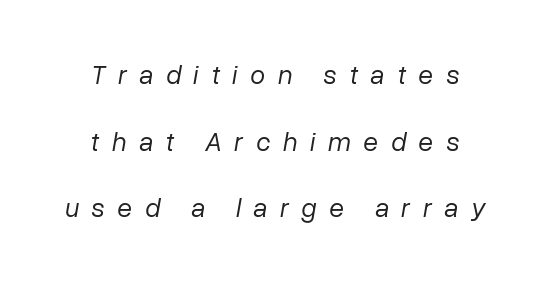
Q: Is the text bold? A: No.
Q: Is the text italic (slanted)? A: Yes, it leans right by about 10 degrees.
Q: Is the text underlined? A: No.
Q: How is the paragraph aligned? A: Centered.
Q: Is the spacing between letters normal or unusually wide? A: Unusually wide.
Q: Is the spacing between lines tight, normal or loose? A: Loose.
